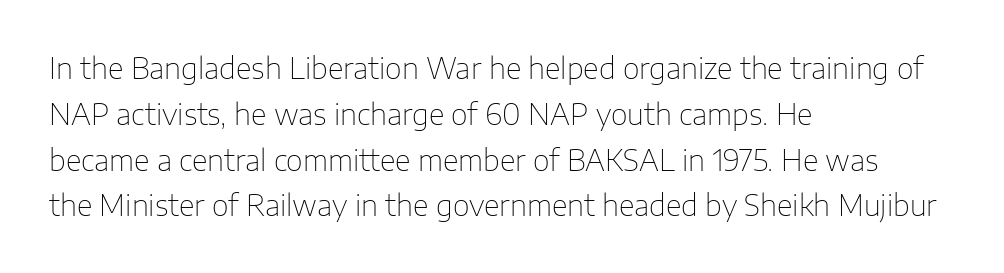
The face used here is proportionally spaced, like ordinary book or web type. Rule under the text: the space is simply empty. This rendering employs a face without finishing strokes, i.e., a sans-serif. The rag falls on the right side of this text block. Heft: none added — not bold.
